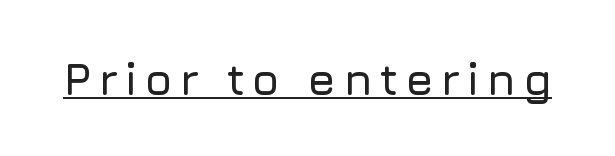
A sans-serif font was chosen for this passage. Think of a printed novel: that variable character pitch is what you see here. Somebody hit Ctrl+U on this one — the words are underlined. Ordinary non-slanted type is in use.
